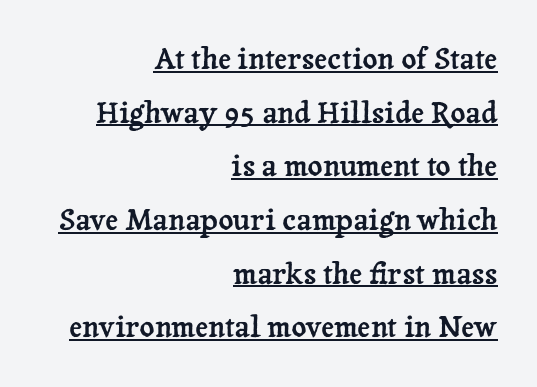
Proportional: the letters do not fall into vertical columns. The lines are quadded right. Underline: present. This is the regular roman posture of the typeface. Glyph-to-glyph distance matches everyday printed text.
